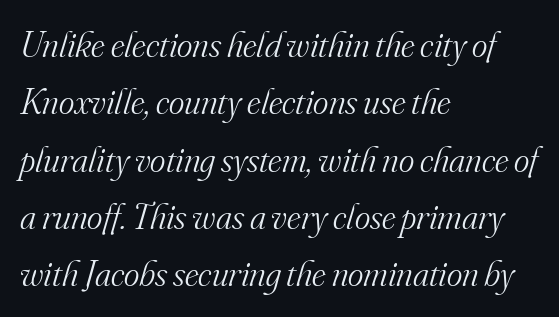
The horizontal fit of the characters is conventional and even. Looks like regular typesetting: each glyph gets only the width it needs. Letters have the restrained weight of plain body copy at most. Left-aligned paragraph, ragged on the right. The specimen reads as italic at a glance.
